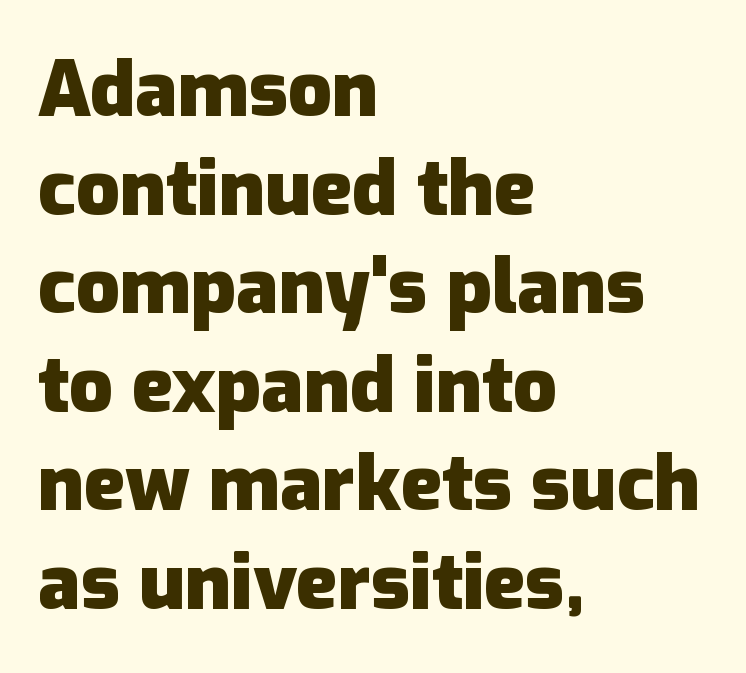
How would I describe the line gaps? Plain and ordinary. A typesetter would label this face a sans. The specimen reads as upright at a glance. The rendering anchors every line to the left-hand side. Notice how thick the strokes are: this is what a full bold looks like.
